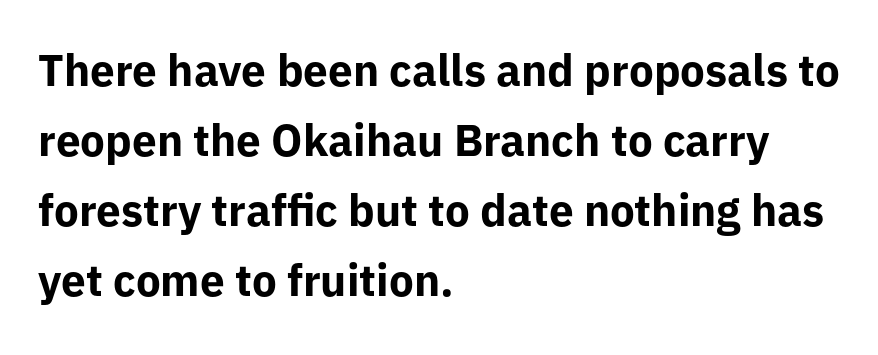
{"serif": "no", "italic": "no", "bold": "yes", "weight": "bold", "width": "normal", "stroke_contrast": "low", "x_height": "medium", "monospaced": "no", "underline": "no", "align": "left", "line_spacing": "normal", "line_spacing_ratio": 1.59, "letter_spacing": "normal", "letter_spacing_em": 0.0, "glyph_px": 44}
